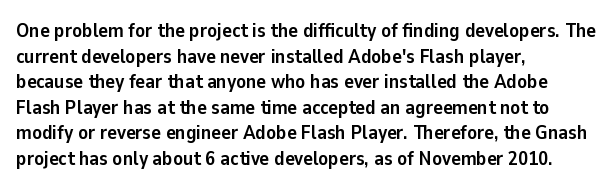
{"italic": "no", "bold": "yes", "underline": "no", "align": "left", "line_spacing": "normal", "line_spacing_ratio": 1.28, "letter_spacing": "normal", "letter_spacing_em": 0.0, "glyph_px": 20}
